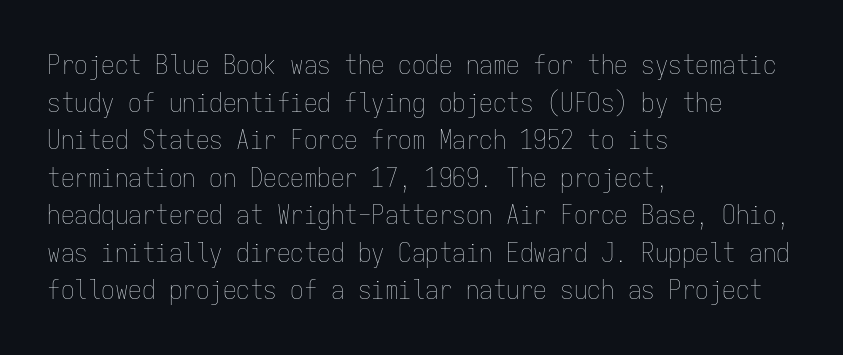
Q: Is the text bold? A: No.
Q: Is the text italic (slanted)? A: No, it is upright.
Q: Is the text underlined? A: No.
Q: How is the paragraph aligned? A: Left-aligned.
Q: Is the spacing between letters normal or unusually wide? A: Normal.
Q: Is the spacing between lines tight, normal or loose? A: Normal.
